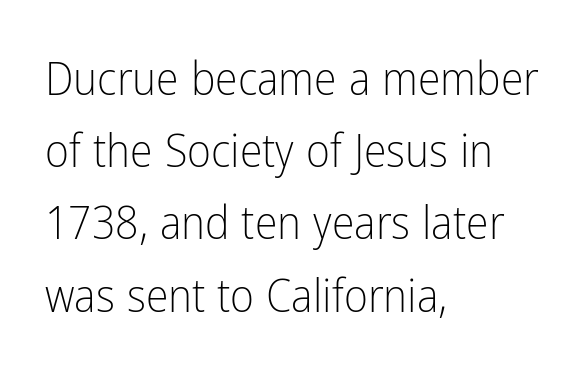
The image shows 46 px light, condensed sans-serif type, upright; set left-aligned, normal line spacing (1.57x), normal letter spacing, not underlined; low stroke contrast and a medium x-height.
